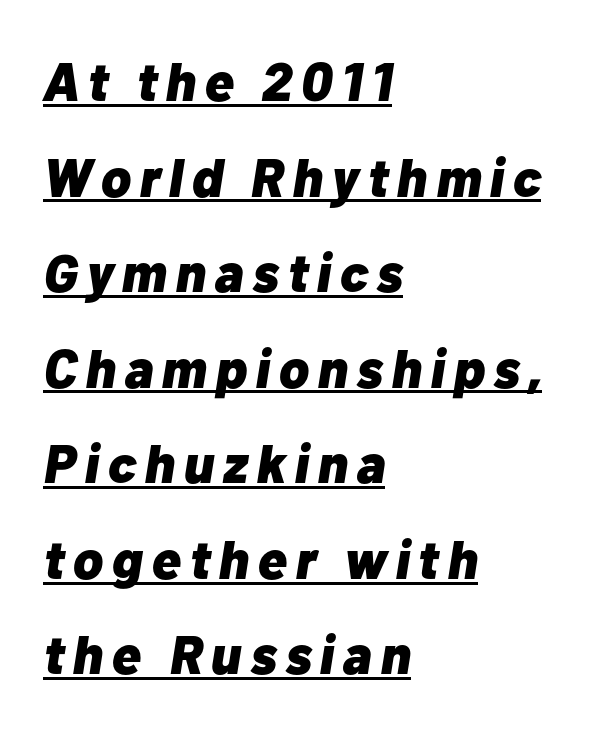
Varying glyph widths throughout — classic text-font behaviour. Line starts are locked; line ends wander. The face used here has the dense, thick strokes of a bold. Posture: slanted. Glance below the letters and you will spot a drawn line.
